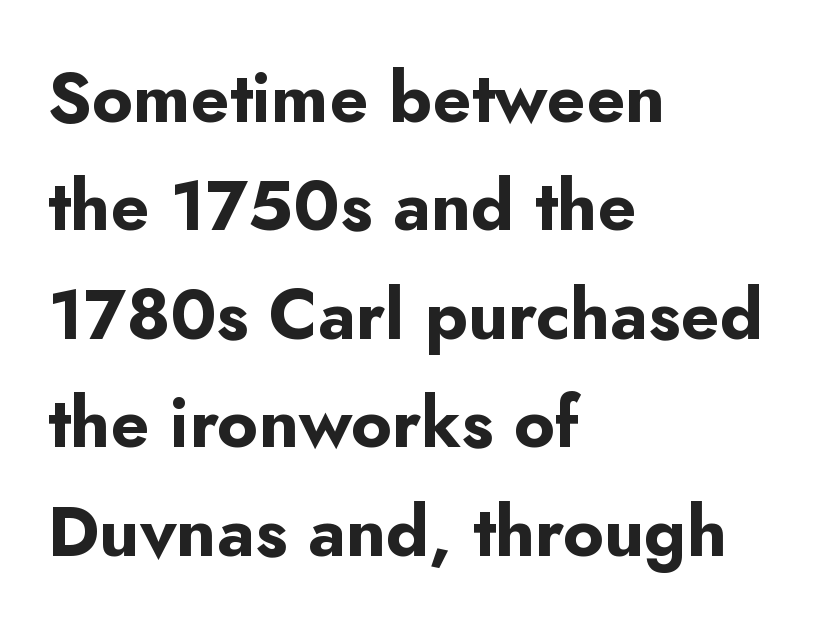
Q: Is the text bold? A: Yes.
Q: Is the text italic (slanted)? A: No, it is upright.
Q: Is the typeface a serif or a sans-serif typeface? A: Sans-serif.
Q: Is the text underlined? A: No.
Q: How is the paragraph aligned? A: Left-aligned.
Q: Is the spacing between letters normal or unusually wide? A: Normal.
Q: Is the spacing between lines tight, normal or loose? A: Normal.
Q: Width (condensed, normal, or wide)? A: Normal.
Q: Stroke contrast? A: Low.
Q: x-height? A: Small.
Q: Monospaced? A: No.
